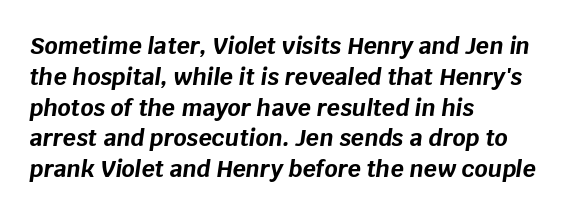
Between one letter and the next there's only the usual sliver of space. Vertically, the passage feels balanced, rows spaced as you'd expect. Descenders are the only things crossing below the line. Line beginnings align vertically; line endings do not. You can tell it's italic because the verticals aren't actually vertical. Summary of weight: heavy, a full bold.
